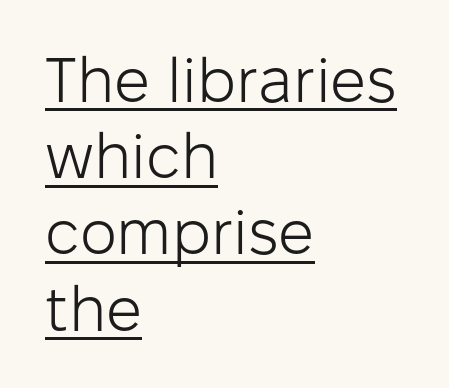
{"serif": "no", "italic": "no", "bold": "no", "weight": "light", "width": "normal", "stroke_contrast": "low", "x_height": "medium", "monospaced": "no", "underline": "yes", "align": "left", "line_spacing_ratio": 1.21, "letter_spacing": "normal", "letter_spacing_em": 0.0, "glyph_px": 63}
